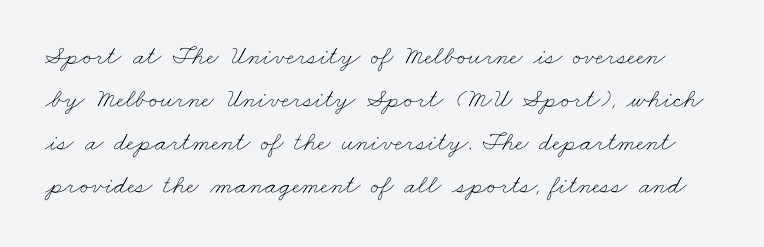
{"bold": "no", "underline": "no", "line_spacing": "normal", "line_spacing_ratio": 1.59, "letter_spacing": "normal", "letter_spacing_em": 0.0, "glyph_px": 27}
